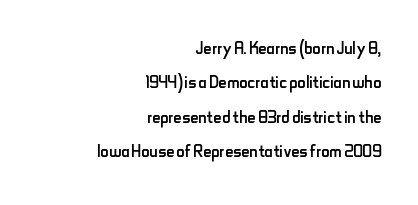
Is the letter spacing exaggerated? No — it looks like the ordinary default. Compared with typical paragraphs, the rows here are spaced about the same. Letters rest on an invisible, unmarked baseline. Heft: none added — not bold. A student would call this right alignment; a typographer would say flush right, rag left.
